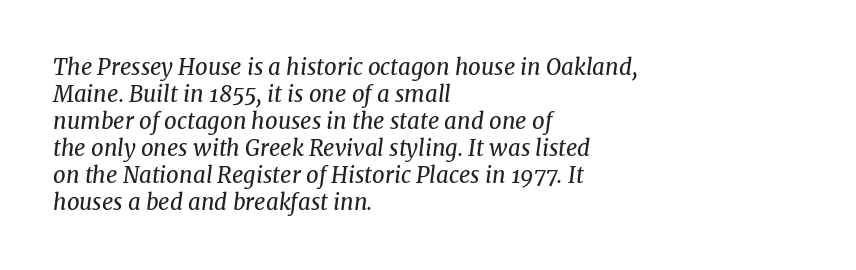
The image shows 22 px text type, italic (leaning right); set left-aligned, line spacing 1.23x, normal letter spacing, not underlined.
